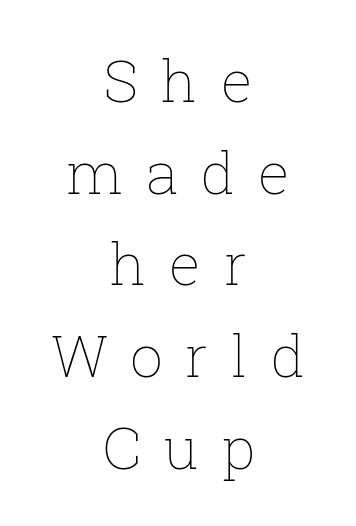
The image shows 58 px thin type, upright; set centered, normal line spacing (1.58x), unusually wide letter spacing (+0.4 em), not underlined; low stroke contrast and a medium x-height.
